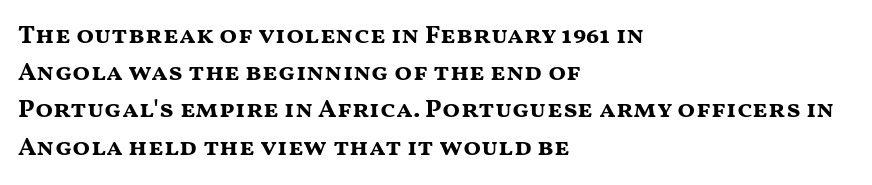
{"italic": "no", "bold": "yes", "underline": "no", "align": "left", "line_spacing": "normal", "line_spacing_ratio": 1.43, "letter_spacing": "normal", "letter_spacing_em": 0.0, "glyph_px": 26}
